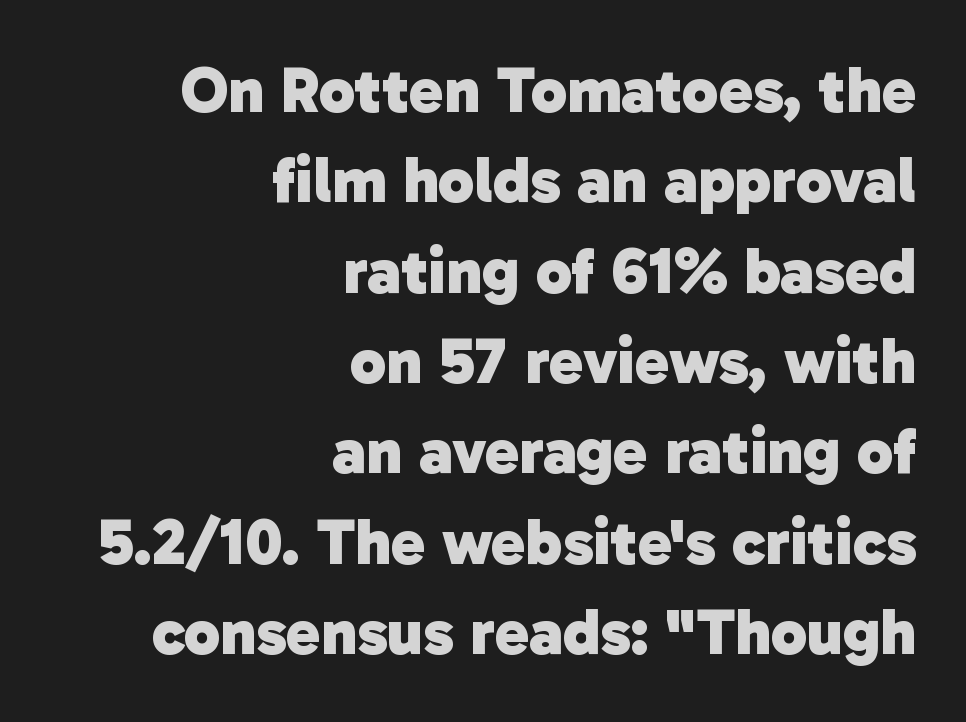
Each line ends at the same right margin while the left side varies. Leading matches the norm, producing a regular column. Standard letterfit; no display-style spreading of the glyphs. You could not count columns in this text — the font is proportionally spaced. This is heavy type, rendered in bold.
